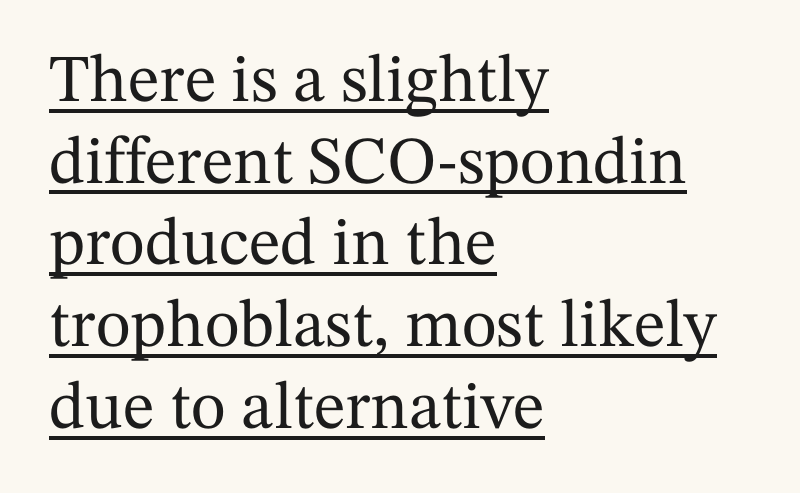
This sample carries an underscore along the baseline area. Character widths vary here, with narrow letters taking less room than wide ones. The text was rendered using a seriffed face with decorative stroke endings. Horizontal alignment here is leftward, the default for most running prose.
